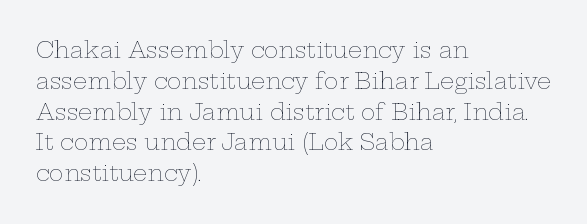
Q: Is the text bold? A: No.
Q: Is the text italic (slanted)? A: No, it is upright.
Q: Is the text underlined? A: No.
Q: How is the paragraph aligned? A: Left-aligned.
Q: Is the spacing between letters normal or unusually wide? A: Normal.
Q: Is the spacing between lines tight, normal or loose? A: Normal.
